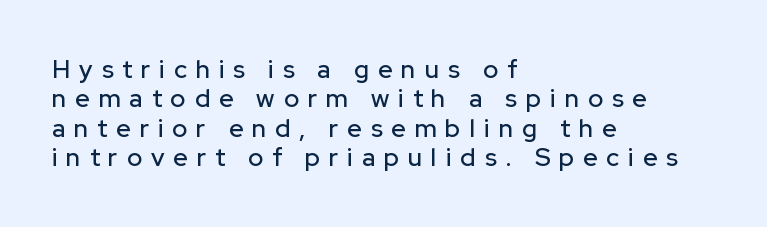
The image shows 25 px text type, upright; set left-aligned, line spacing 1.18x, unusually wide letter spacing (+0.36 em), not underlined.
